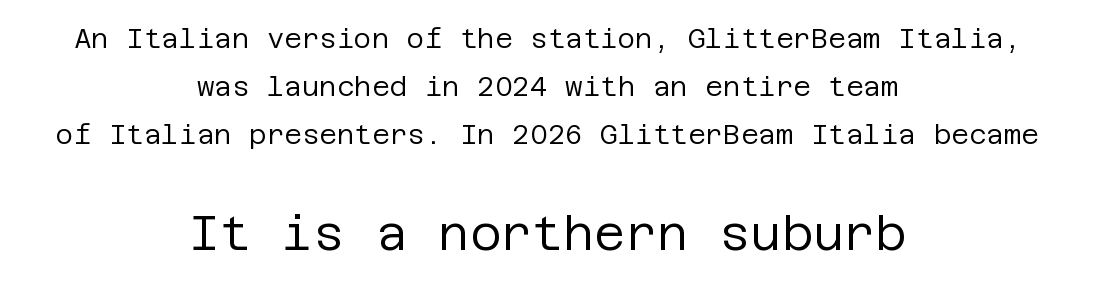
{"serif": "no", "italic": "no", "bold": "no", "weight": "regular", "width": "normal", "stroke_contrast": "low", "x_height": "large", "underline": "no", "align": "center", "line_spacing_ratio": 1.78, "letter_spacing": "normal", "letter_spacing_em": 0.0, "larger_block": "second", "size_ratio": 1.78, "glyph_px": 48}
